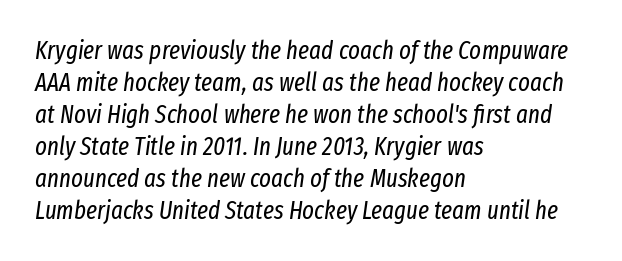
Q: Is the text bold? A: No.
Q: Is the text italic (slanted)? A: Yes, it leans right by about 8 degrees.
Q: Is the text underlined? A: No.
Q: How is the paragraph aligned? A: Left-aligned.
Q: Is the spacing between letters normal or unusually wide? A: Normal.
Q: Is the spacing between lines tight, normal or loose? A: Normal.
